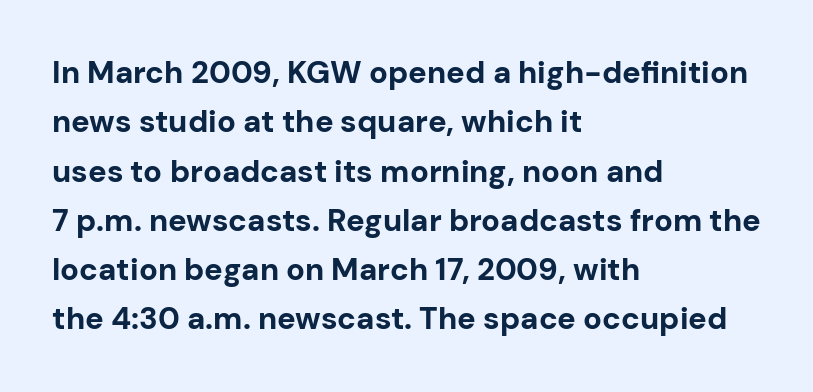
The image shows 31 px bold sans-serif type, upright; set left-aligned, normal line spacing (1.59x), normal letter spacing, not underlined; low stroke contrast and a medium x-height.
